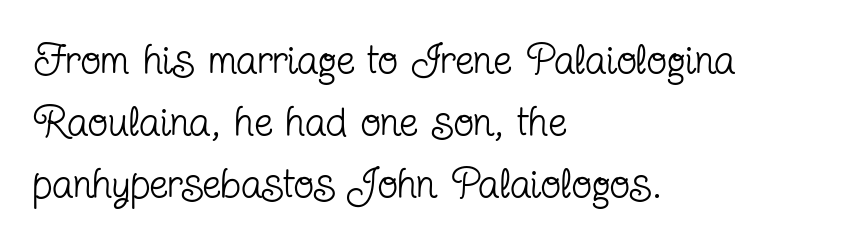
The designer went with a serif here, giving each stem small feet. The passage shown is not underscored anywhere. The rendering uses natural spacing where letterforms have individual widths. The lettering holds an erect, upright posture throughout. A typesetter would call this zero additional tracking.
